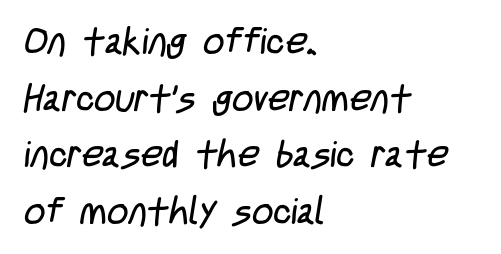
Q: Is the text bold? A: No.
Q: Is the typeface a serif or a sans-serif typeface? A: Sans-serif.
Q: Is the text underlined? A: No.
Q: How is the paragraph aligned? A: Left-aligned.
Q: Is the spacing between letters normal or unusually wide? A: Normal.
Q: Is the spacing between lines tight, normal or loose? A: Normal.
Q: Width (condensed, normal, or wide)? A: Condensed.
Q: Stroke contrast? A: Low.
Q: x-height? A: Large.
Q: Monospaced? A: No.
